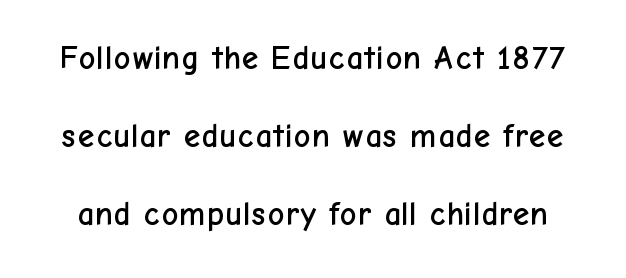
Q: Is the text italic (slanted)? A: No, it is upright.
Q: Is the typeface a serif or a sans-serif typeface? A: Sans-serif.
Q: Is the text underlined? A: No.
Q: Is the spacing between letters normal or unusually wide? A: Normal.
Q: Is the spacing between lines tight, normal or loose? A: Loose.
Q: Width (condensed, normal, or wide)? A: Normal.
Q: Stroke contrast? A: Low.
Q: x-height? A: Medium.
Q: Monospaced? A: No.
